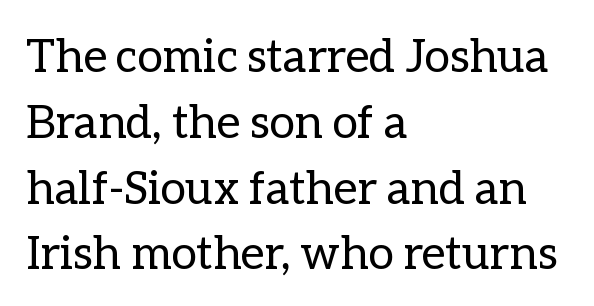
Rows of type keep a routine distance in the vertical direction. Weight class: somewhere from thin through regular. Do the characters align in a grid? No, the font is proportional. Left-aligned paragraph, ragged on the right. The line texture is even and compact thanks to regular tracking. Posture: vertical.
